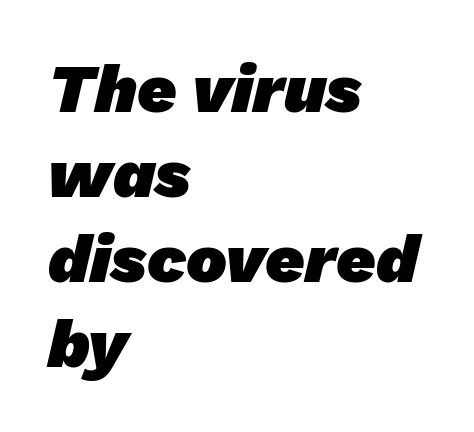
The passage shown is not underscored anywhere. This rendering leaves character spacing at its baseline value. Serif or sans? Sans — the stroke terminals are bare. Compared with a centered layout, this one pins lines to the left instead. Heft: maximum for text — a bold. How would I describe the line gaps? Plain and ordinary.
